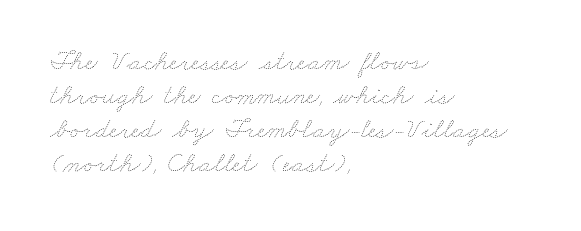
{"bold": "no", "weight": "thin", "width": "wide", "stroke_contrast": "low", "x_height": "small", "monospaced": "no", "underline": "no", "align": "left", "line_spacing_ratio": 1.21, "letter_spacing": "normal", "letter_spacing_em": 0.0, "glyph_px": 28}
